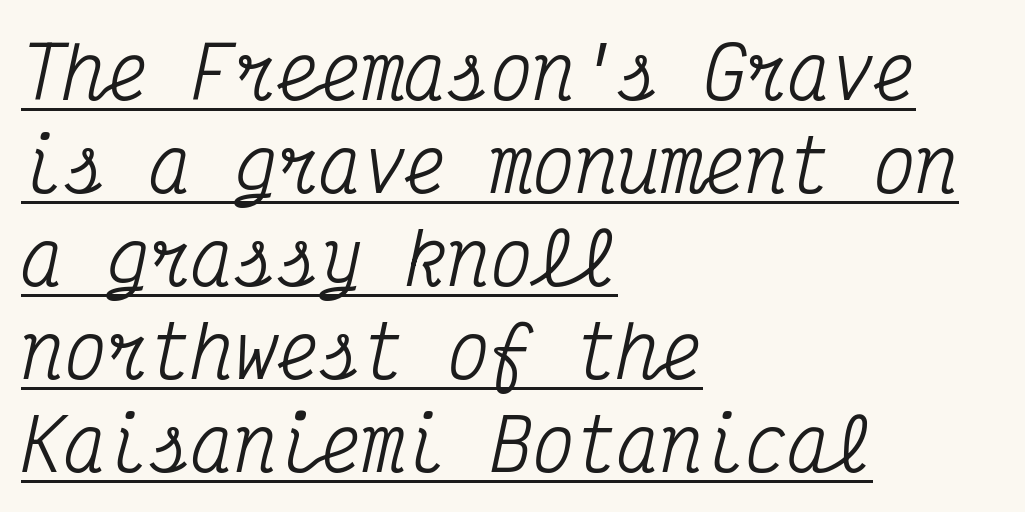
Q: Is the text italic (slanted)? A: Yes, it leans right by about 12 degrees.
Q: Is the typeface a serif or a sans-serif typeface? A: Serif.
Q: Is the text underlined? A: Yes.
Q: How is the paragraph aligned? A: Left-aligned.
Q: Is the spacing between letters normal or unusually wide? A: Normal.
Q: Is the spacing between lines tight, normal or loose? A: Normal.
Q: Width (condensed, normal, or wide)? A: Condensed.
Q: Stroke contrast? A: Medium.
Q: x-height? A: Medium.
Q: Monospaced? A: Yes.
